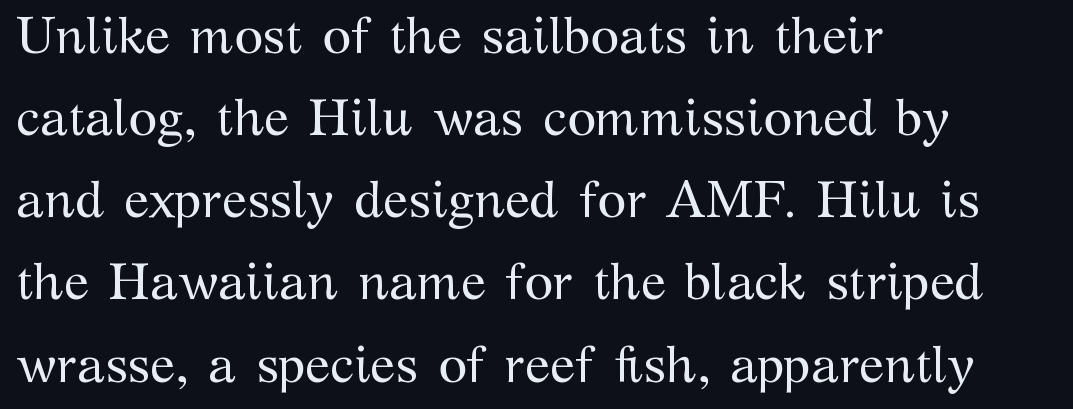
{"serif": "yes", "italic": "no", "bold": "no", "weight": "regular", "width": "normal", "stroke_contrast": "medium", "x_height": "medium", "monospaced": "no", "underline": "no", "align": "left", "line_spacing": "normal", "line_spacing_ratio": 1.58, "letter_spacing": "normal", "letter_spacing_em": 0.0, "glyph_px": 52}
